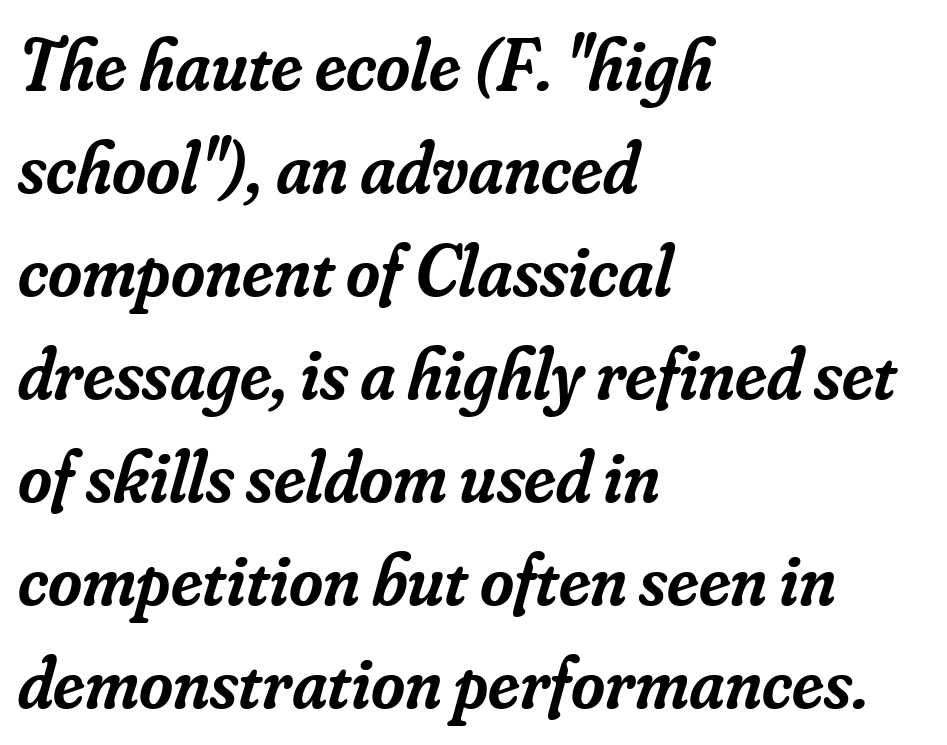
The image shows 73 px semibold serif type, italic (leaning right); set left-aligned, normal line spacing (1.41x), normal letter spacing, not underlined; low stroke contrast and a small x-height.
